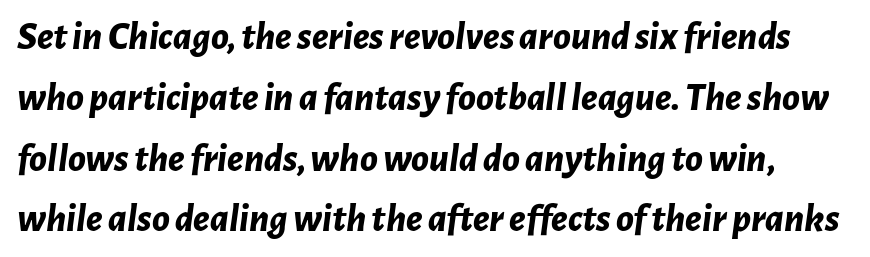
{"italic": "yes", "lean": "right", "slant_degrees": 7, "bold": "yes", "weight": "bold", "width": "normal", "stroke_contrast": "low", "x_height": "medium", "monospaced": "no", "underline": "no", "line_spacing": "normal", "line_spacing_ratio": 1.52, "letter_spacing": "normal", "letter_spacing_em": 0.0, "glyph_px": 40}
